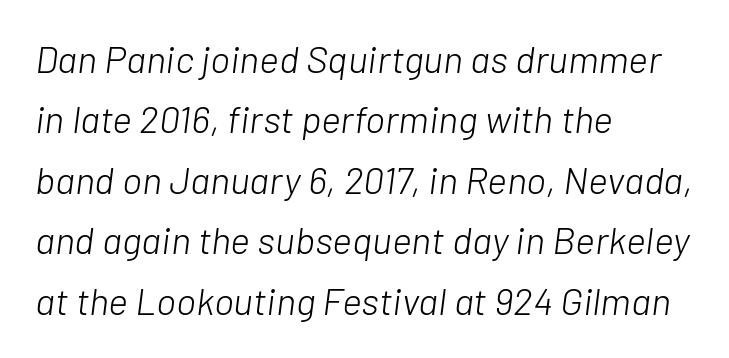
This reads as an unemphasized weight, regular at the heaviest. Glyph-to-glyph distance matches everyday printed text. Is the block centered? No — it sits flush against the left margin. Notice how the stems are inclined rather than vertical — that's the hallmark of italics. The vertical gap from one line to the next is medium.
